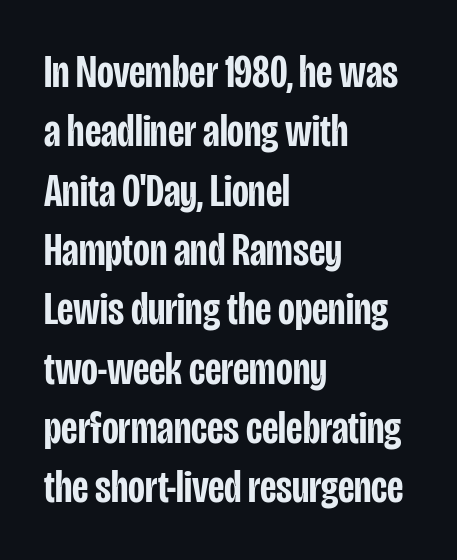
Q: Is the text bold? A: Semi-bold.
Q: Is the text italic (slanted)? A: No, it is upright.
Q: Is the typeface a serif or a sans-serif typeface? A: Sans-serif.
Q: Is the text underlined? A: No.
Q: How is the paragraph aligned? A: Left-aligned.
Q: Is the spacing between letters normal or unusually wide? A: Normal.
Q: Is the spacing between lines tight, normal or loose? A: Normal.
Q: Width (condensed, normal, or wide)? A: Condensed.
Q: Stroke contrast? A: Low.
Q: x-height? A: Large.
Q: Monospaced? A: No.
